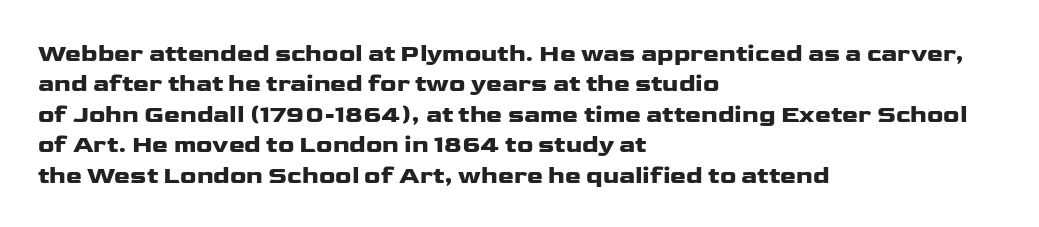
The image shows 24 px text type, upright; set left-aligned, normal line spacing (1.27x), normal letter spacing, not underlined.
